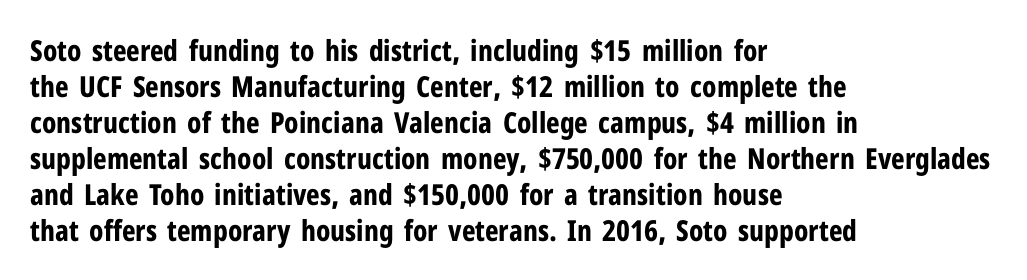
The image shows 29 px bold, condensed sans-serif type, upright; set left-aligned, line spacing 1.24x, normal letter spacing, not underlined; low stroke contrast and a medium x-height.
